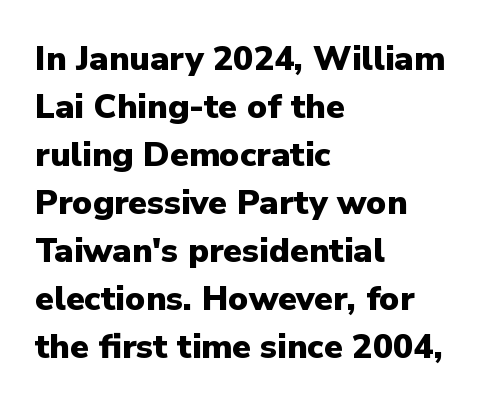
This rendering uses left alignment, leaving the right contour irregular. A full-strength bold gives these letters their thick strokes. The axis of the letterforms is exactly vertical. A typesetter would call this proportional, since set widths differ per character. Nothing sits at the stroke ends, so this counts as sans-serif.
